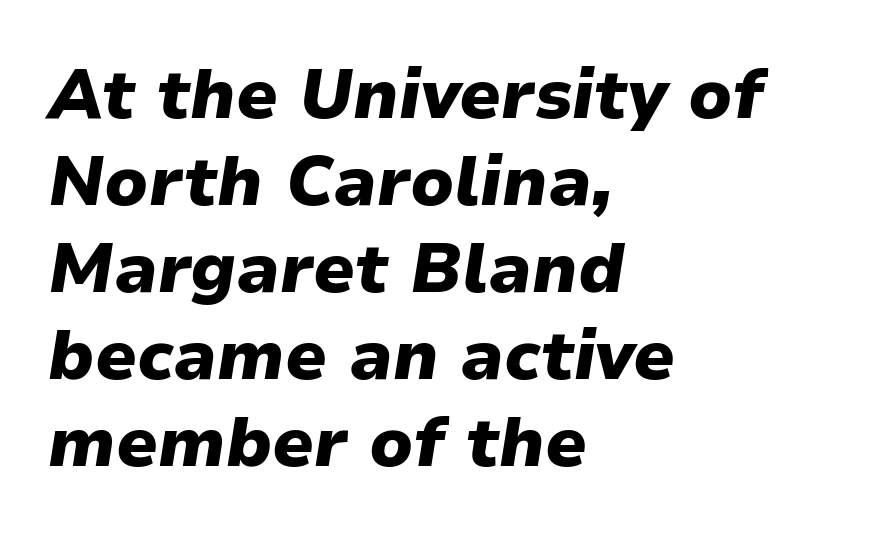
Q: Is the text bold? A: Yes.
Q: Is the text italic (slanted)? A: Yes, it leans right by about 9 degrees.
Q: Is the text underlined? A: No.
Q: How is the paragraph aligned? A: Left-aligned.
Q: Is the spacing between letters normal or unusually wide? A: Normal.
Q: Is the spacing between lines tight, normal or loose? A: Normal.
Q: Width (condensed, normal, or wide)? A: Normal.
Q: Stroke contrast? A: Low.
Q: x-height? A: Medium.
Q: Monospaced? A: No.
